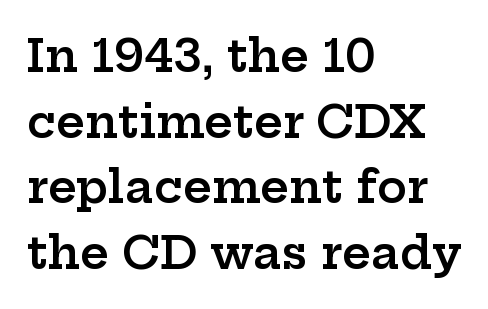
Q: Is the text bold? A: Semi-bold.
Q: Is the text italic (slanted)? A: No, it is upright.
Q: Is the typeface a serif or a sans-serif typeface? A: Serif.
Q: Is the text underlined? A: No.
Q: How is the paragraph aligned? A: Left-aligned.
Q: Is the spacing between letters normal or unusually wide? A: Normal.
Q: Is the spacing between lines tight, normal or loose? A: Normal.
Q: Width (condensed, normal, or wide)? A: Wide.
Q: Stroke contrast? A: Low.
Q: x-height? A: Medium.
Q: Monospaced? A: No.
